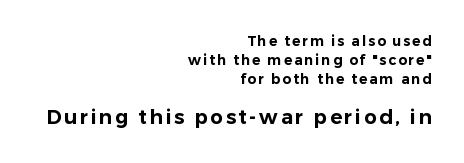
The image shows 20 px text type, upright; set right-aligned, normal line spacing (1.34x), not underlined; the second (bottom) block is 1.43x larger.
